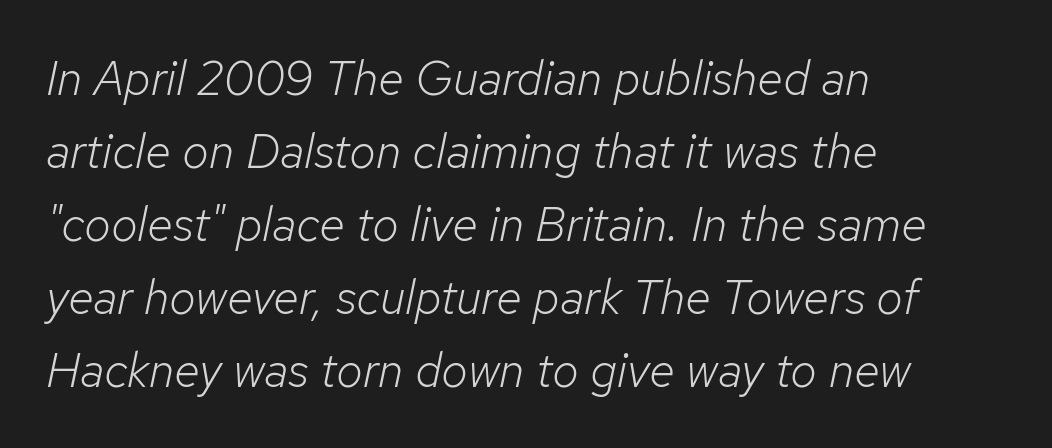
Q: Is the text bold? A: No.
Q: Is the text italic (slanted)? A: Yes, it leans right by about 12 degrees.
Q: Is the text underlined? A: No.
Q: How is the paragraph aligned? A: Left-aligned.
Q: Is the spacing between letters normal or unusually wide? A: Normal.
Q: Is the spacing between lines tight, normal or loose? A: Normal.
Q: Width (condensed, normal, or wide)? A: Normal.
Q: Stroke contrast? A: Low.
Q: x-height? A: Medium.
Q: Monospaced? A: No.
